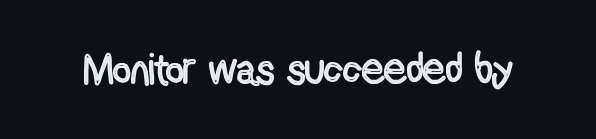
Q: Is the text italic (slanted)? A: No, it is upright.
Q: Is the text underlined? A: No.
Q: Is the spacing between letters normal or unusually wide? A: Normal.
Q: Width (condensed, normal, or wide)? A: Condensed.
Q: x-height? A: Medium.
Q: Monospaced? A: No.
